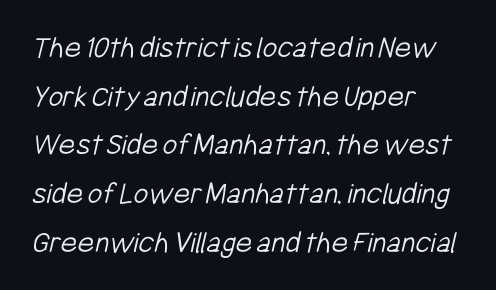
Q: Is the text bold? A: No.
Q: Is the typeface a serif or a sans-serif typeface? A: Sans-serif.
Q: Is the text underlined? A: No.
Q: How is the paragraph aligned? A: Left-aligned.
Q: Is the spacing between letters normal or unusually wide? A: Normal.
Q: Is the spacing between lines tight, normal or loose? A: Normal.
Q: Width (condensed, normal, or wide)? A: Condensed.
Q: Stroke contrast? A: Low.
Q: x-height? A: Medium.
Q: Monospaced? A: No.
